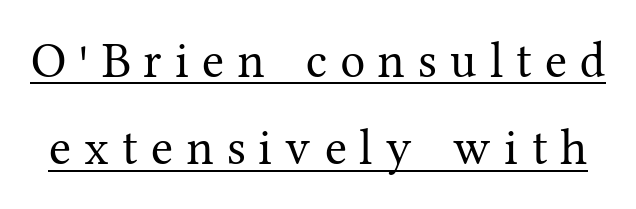
{"serif": "yes", "italic": "no", "bold": "no", "weight": "regular", "width": "normal", "stroke_contrast": "medium", "x_height": "medium", "monospaced": "no", "underline": "yes", "line_spacing_ratio": 1.75, "letter_spacing": "wide", "letter_spacing_em": 0.26, "glyph_px": 50}
